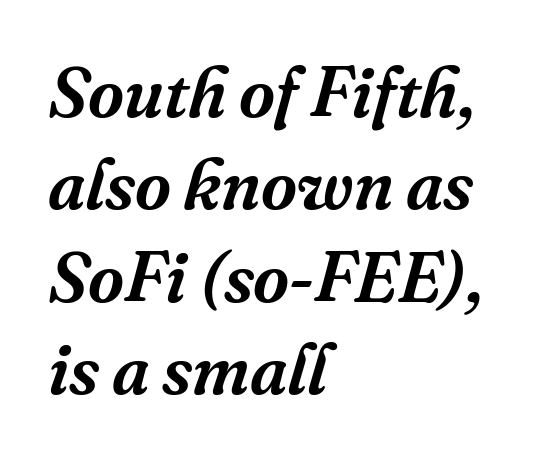
Q: Is the text italic (slanted)? A: Yes, it leans right by about 16 degrees.
Q: Is the typeface a serif or a sans-serif typeface? A: Serif.
Q: Is the text underlined? A: No.
Q: How is the paragraph aligned? A: Left-aligned.
Q: Is the spacing between letters normal or unusually wide? A: Normal.
Q: Is the spacing between lines tight, normal or loose? A: Normal.
Q: Width (condensed, normal, or wide)? A: Normal.
Q: Stroke contrast? A: Medium.
Q: x-height? A: Medium.
Q: Monospaced? A: No.
